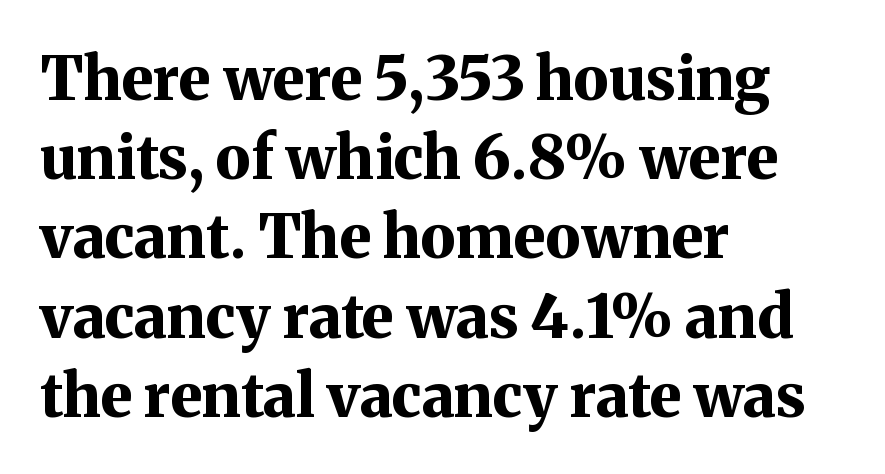
The image shows 60 px bold serif type, upright; set left-aligned, normal line spacing (1.32x), normal letter spacing, not underlined; medium stroke contrast and a medium x-height.
